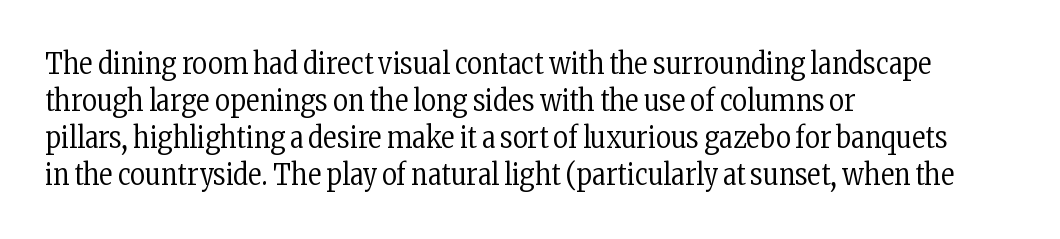
One glance says typical: line gaps are just what's usual. In terms of posture, this sample is upright. The letters sit at their default tracking, neither squeezed nor spread. This rendering employs a face with finishing strokes, i.e., a serif.
